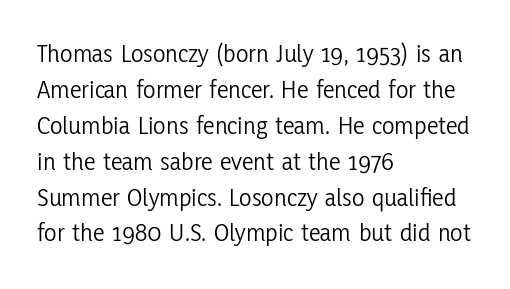
The characters are drawn with everyday or finer stroke widths. Line beginnings align vertically; line endings do not. Rule under the text: the space is simply empty. Words appear dense and cohesive because spacing is normal. Whoever set this chose a conventional vertical rhythm. Rendered with straight, roman letterforms.
